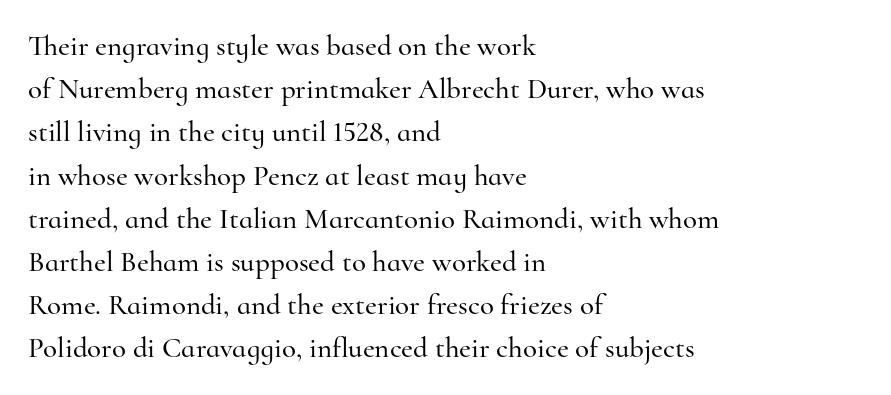
The image shows 29 px serif type, upright; set left-aligned, normal line spacing (1.49x), normal letter spacing, not underlined; high stroke contrast and a small x-height.
